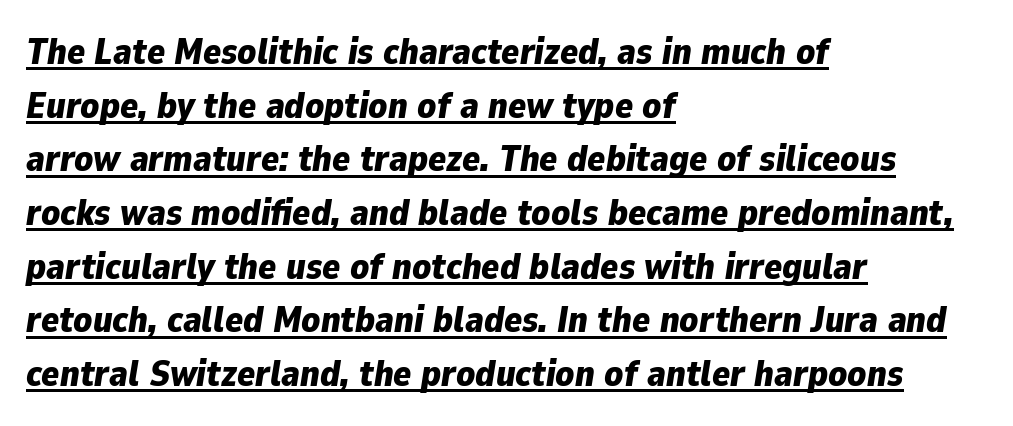
The image shows 37 px bold type, italic (leaning right); set left-aligned, normal line spacing (1.45x), normal letter spacing, underlined; low stroke contrast and a medium x-height.
